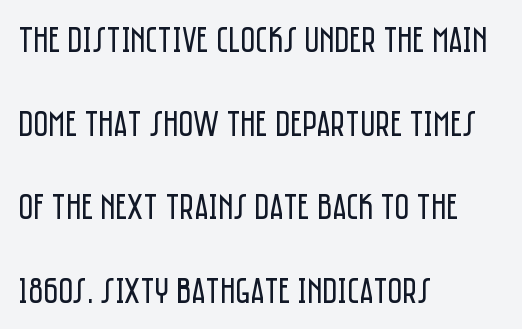
The image shows 36 px regular-weight, condensed sans-serif type, upright; set left-aligned, loose line spacing (2.32x), normal letter spacing, not underlined; low stroke contrast and a large x-height.
